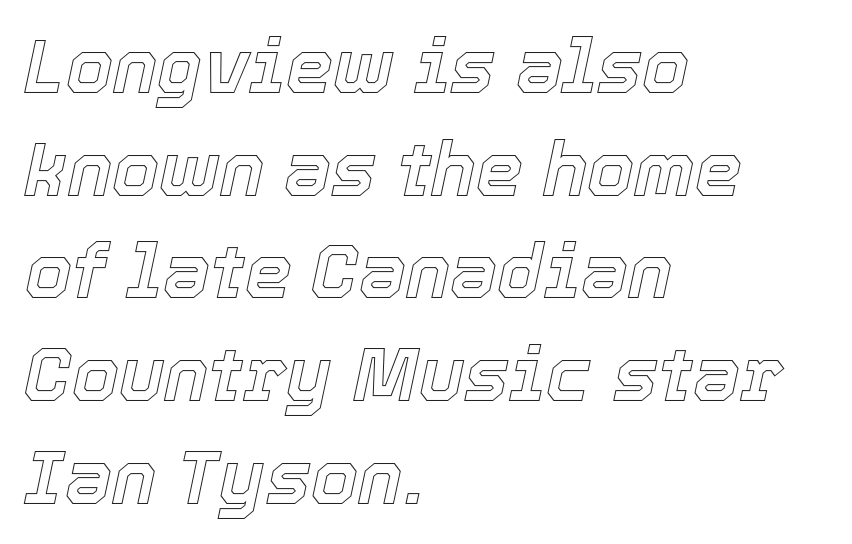
Q: Is the text italic (slanted)? A: Yes, it leans right by about 12 degrees.
Q: Is the text underlined? A: No.
Q: How is the paragraph aligned? A: Left-aligned.
Q: Is the spacing between letters normal or unusually wide? A: Normal.
Q: Is the spacing between lines tight, normal or loose? A: Normal.
Q: Width (condensed, normal, or wide)? A: Normal.
Q: x-height? A: Medium.
Q: Monospaced? A: No.
